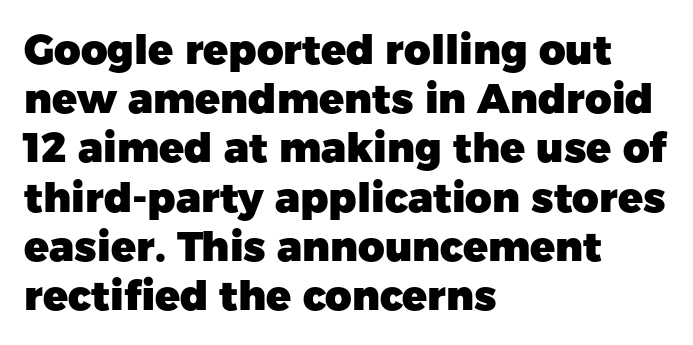
Check where the strokes stop: nothing finishes them off — pure sans. Proportional: the letters do not fall into vertical columns. Does the lettering tilt? It doesn't — this is upright. Tracking value appears to be zero — textbook default spacing. A bare baseline throughout the passage. The passage shown is emphatically bold.
